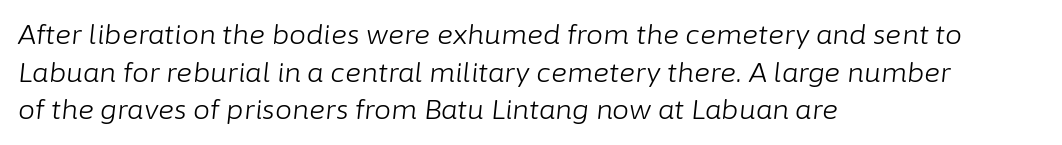
{"italic": "yes", "lean": "right", "slant_degrees": 6, "bold": "no", "underline": "no", "align": "left", "line_spacing": "normal", "line_spacing_ratio": 1.39, "letter_spacing": "normal", "letter_spacing_em": 0.0, "glyph_px": 27}
